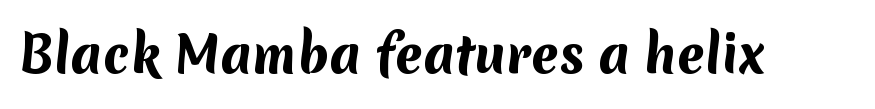
The image shows 49 px bold sans-serif type; set normal letter spacing, not underlined; medium stroke contrast and a medium x-height.
